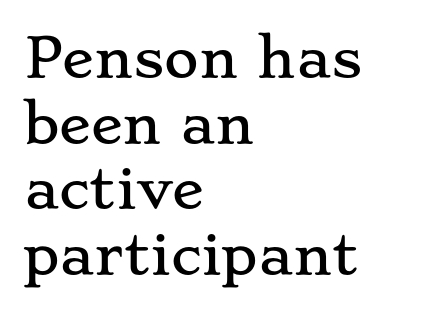
The image shows 53 px wide serif type, upright; set left-aligned, line spacing 1.24x, normal letter spacing, not underlined; low stroke contrast and a small x-height.
